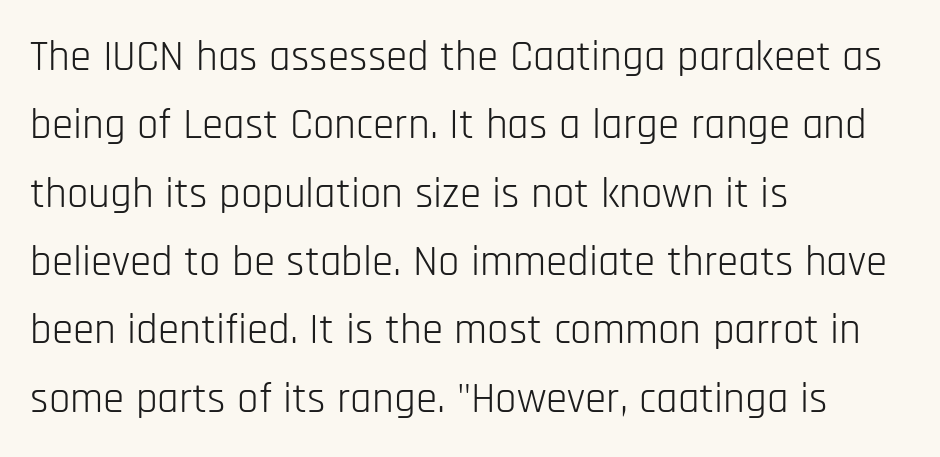
The image shows 43 px light, condensed sans-serif type, upright; set left-aligned, normal line spacing (1.59x), normal letter spacing, not underlined; low stroke contrast and a large x-height.
